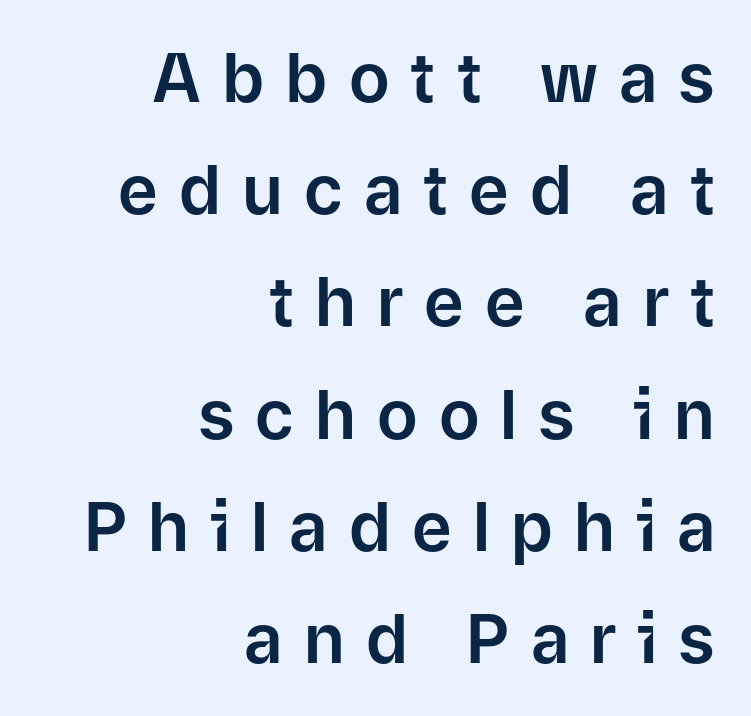
{"serif": "no", "italic": "no", "width": "normal", "stroke_contrast": "low", "x_height": "medium", "monospaced": "no", "underline": "no", "align": "right", "line_spacing": "normal", "line_spacing_ratio": 1.65, "letter_spacing": "wide", "letter_spacing_em": 0.31, "glyph_px": 68}
